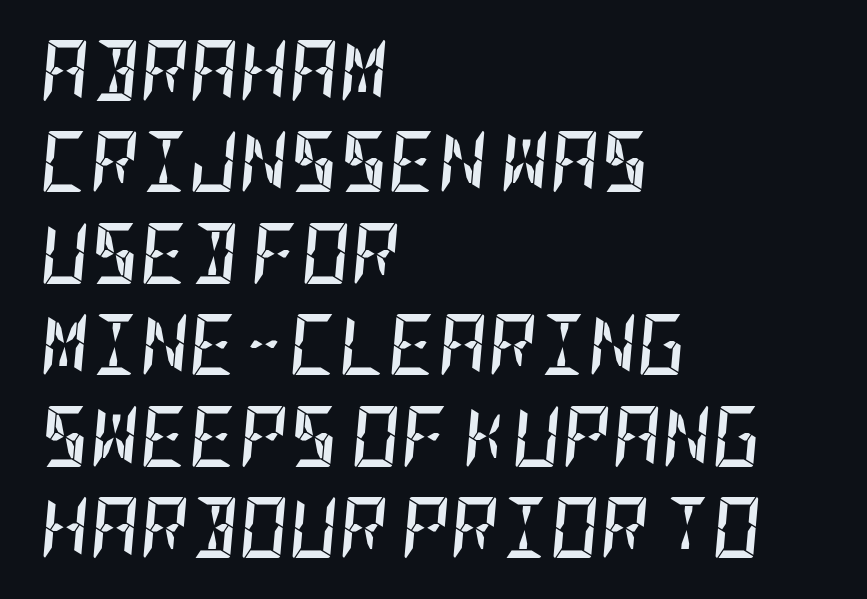
Its strokes are broad and dark, the hallmark of bold type. The lines are quadded left. Designer's note — italics engaged. Standard letterfit; no display-style spreading of the glyphs. The space between consecutive lines is moderate.
